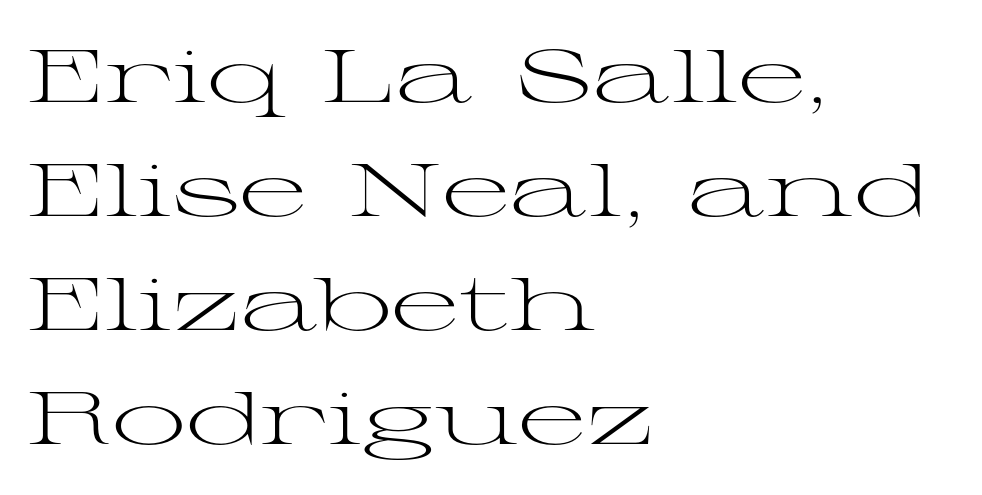
The image shows 74 px light, wide serif type, upright; set left-aligned, normal line spacing (1.54x), normal letter spacing, not underlined; medium stroke contrast and a medium x-height.
